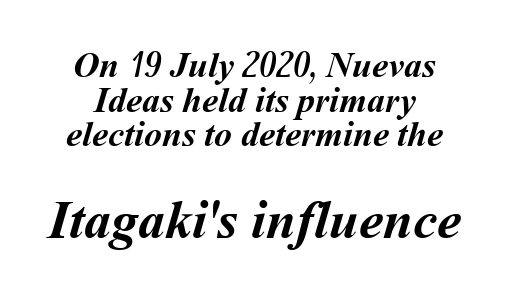
The image shows 54 px semibold type; set tight line spacing (0.96x), normal letter spacing, not underlined; the second (bottom) block is 1.5x larger; medium stroke contrast and a medium x-height.
